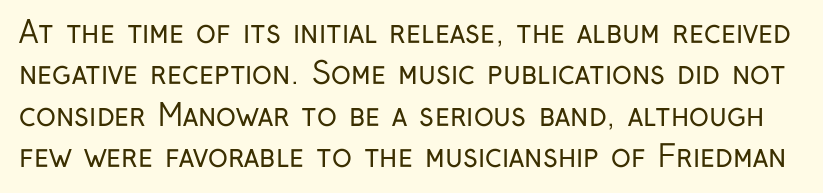
{"serif": "no", "italic": "no", "bold": "no", "weight": "regular", "width": "condensed", "stroke_contrast": "low", "x_height": "medium", "monospaced": "no", "underline": "no", "line_spacing": "normal", "line_spacing_ratio": 1.38, "letter_spacing": "normal", "letter_spacing_em": 0.0, "glyph_px": 30}
